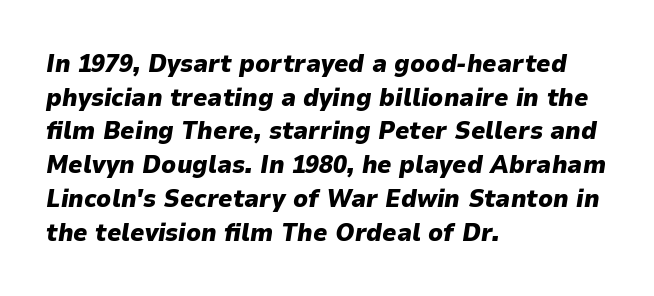
The image shows 25 px bold type, italic (leaning right); set left-aligned, normal line spacing (1.35x), normal letter spacing, not underlined.
